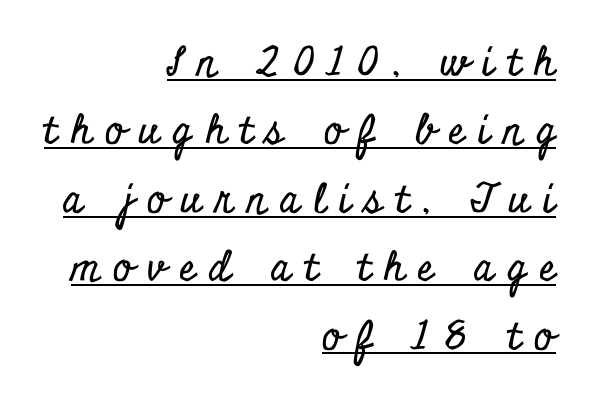
Spacing verdict: proportional, widths tailored to each character. This rendering employs a face with finishing strokes, i.e., a serif. Which margin do the lines hug? The right one — the left edge is uneven. This sample uses expanded letter spacing, leaving extra air between glyphs. Students, observe the line beneath the letters — that is underlining.
